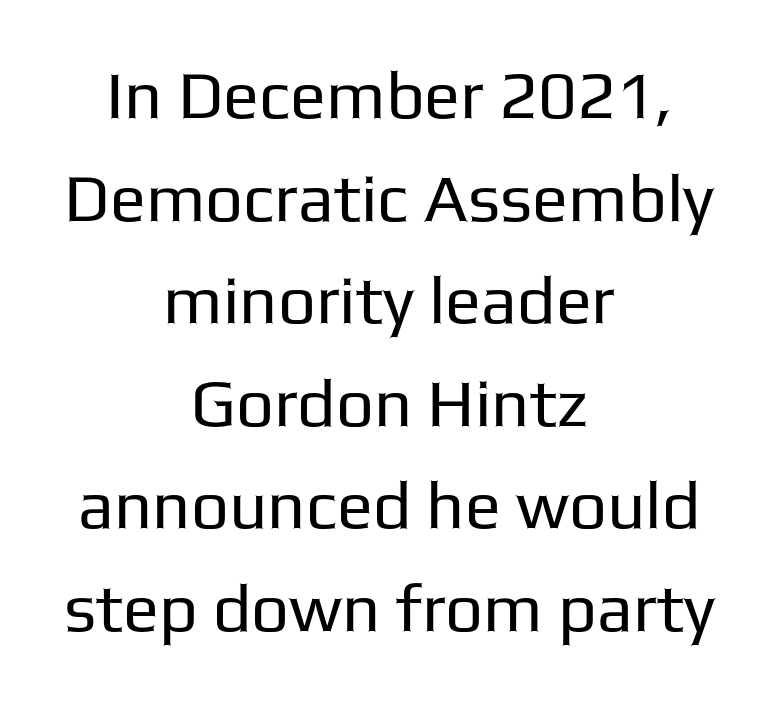
The image shows 67 px regular-weight sans-serif type, upright; set centered, normal line spacing (1.53x), normal letter spacing, not underlined; low stroke contrast and a medium x-height.
